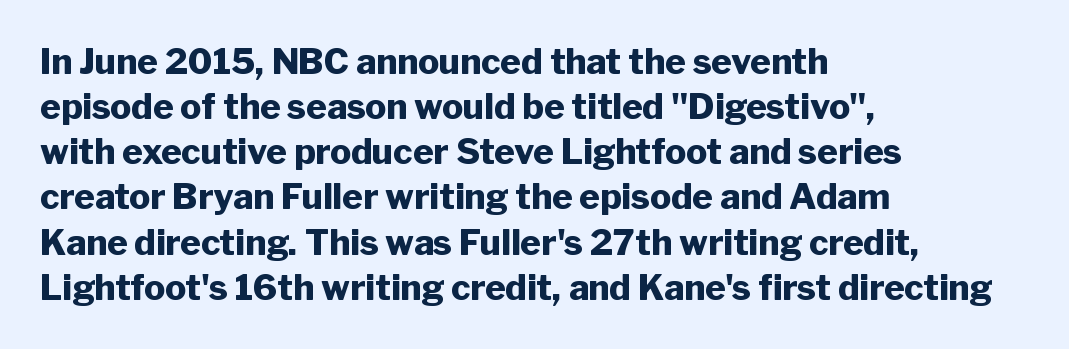
{"serif": "no", "italic": "no", "bold": "yes", "weight": "heavy", "width": "normal", "stroke_contrast": "low", "x_height": "medium", "monospaced": "no", "underline": "no", "align": "left", "line_spacing": "normal", "line_spacing_ratio": 1.29, "letter_spacing": "normal", "letter_spacing_em": 0.0, "glyph_px": 35}
